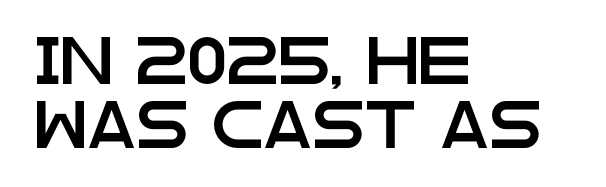
A clean baseline with only descenders dipping below it. Does the lettering tilt? It doesn't — this is upright. Vertical spacing — default. Serifs: no, the terminals of the letterforms are clean.
